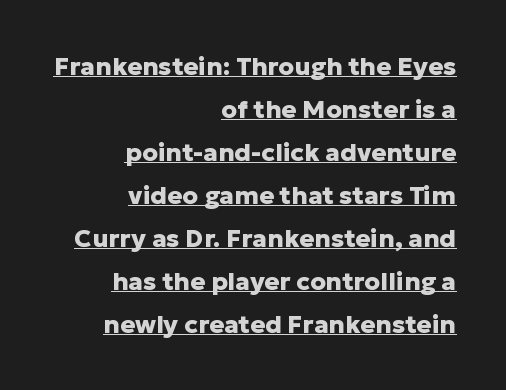
The image shows 25 px bold type, upright; set right-aligned, line spacing 1.72x, normal letter spacing, underlined.
